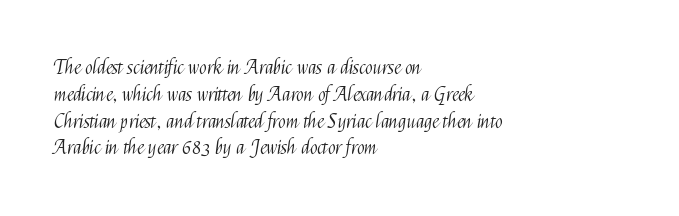
Q: Is the text bold? A: No.
Q: Is the text italic (slanted)? A: Yes.
Q: Is the text underlined? A: No.
Q: How is the paragraph aligned? A: Left-aligned.
Q: Is the spacing between letters normal or unusually wide? A: Normal.
Q: Is the spacing between lines tight, normal or loose? A: Normal.
